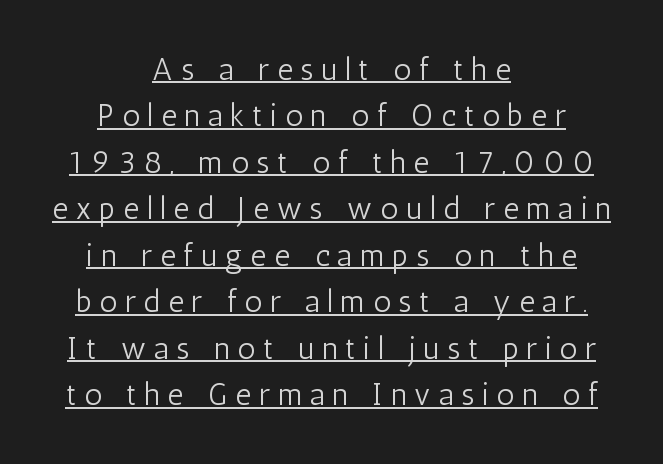
The space between consecutive lines is moderate. The specimen includes a rule beneath the text block's lines. The font's upright variant was chosen for this text. Stems and bowls with no extra thickness — not bold.
